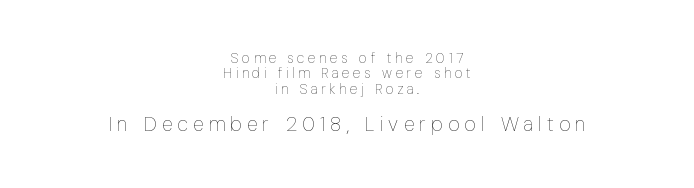
Q: Is the text bold? A: No.
Q: Is the text italic (slanted)? A: No, it is upright.
Q: Is the text underlined? A: No.
Q: How is the paragraph aligned? A: Centered.
Q: Is the spacing between letters normal or unusually wide? A: Unusually wide.
Q: Is the spacing between lines tight, normal or loose? A: Tight.
Q: Which block of text is set in a larger size, the first (top) or the second (bottom)? A: The second (bottom) one.
